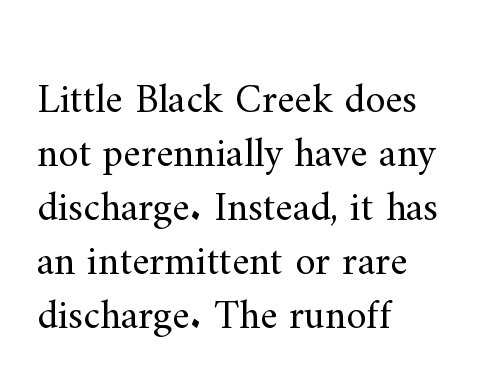
{"serif": "yes", "italic": "no", "bold": "no", "weight": "regular", "width": "normal", "stroke_contrast": "medium", "x_height": "small", "monospaced": "no", "underline": "no", "align": "left", "line_spacing": "normal", "line_spacing_ratio": 1.32, "letter_spacing": "normal", "letter_spacing_em": 0.0, "glyph_px": 41}
